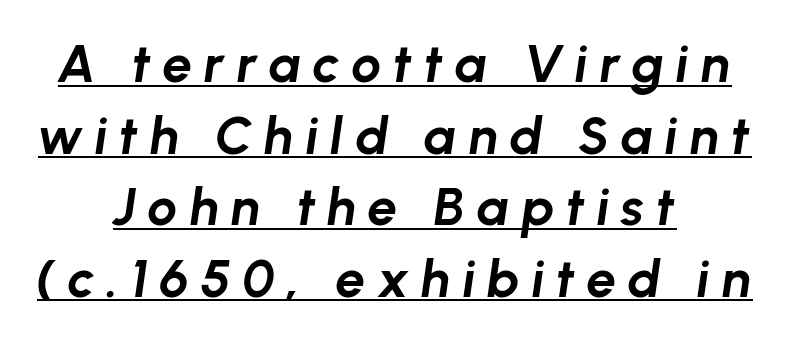
The letters are bold, with thick, heavy strokes. These lines sit exactly where default settings would place them. Like a heading marked for emphasis, these lines bear an underscore. The letters advance in unequal steps, a hallmark of proportional type.
